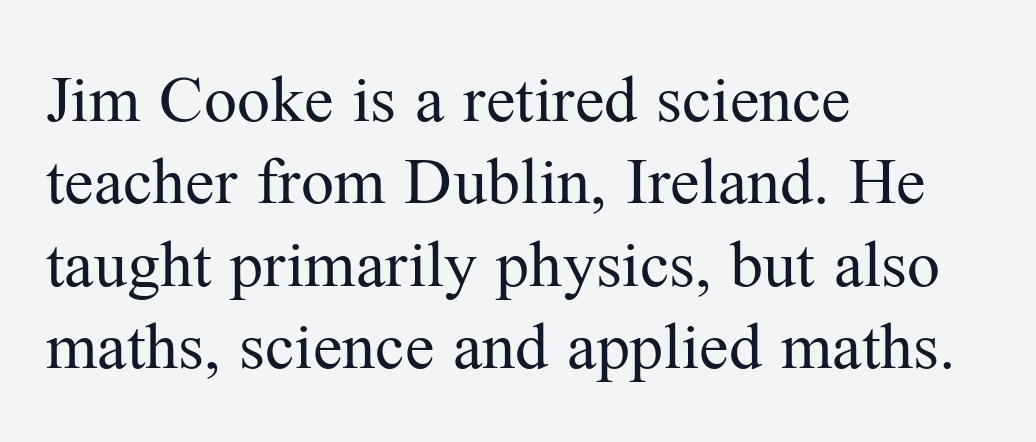
The image shows 66 px regular-weight serif type, upright; set left-aligned, normal line spacing (1.25x), normal letter spacing, not underlined; medium stroke contrast and a medium x-height.
